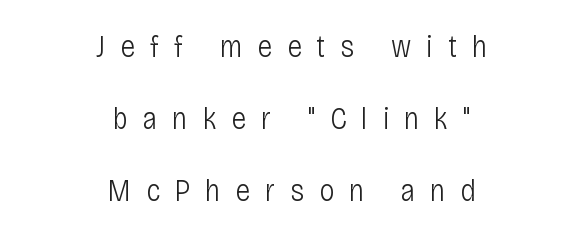
The axis of the letterforms is exactly vertical. Is this a fixed-width face? No — the glyphs have proportional, varying widths. Weight: regular or lighter. Type style note: lacks serifs. This sample is center-justified, so both line endings float freely.
